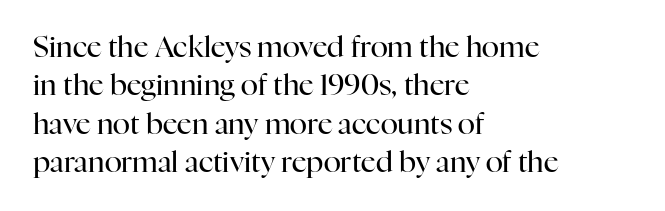
{"serif": "yes", "italic": "no", "bold": "no", "weight": "regular", "width": "normal", "stroke_contrast": "high", "x_height": "medium", "monospaced": "no", "underline": "no", "align": "left", "line_spacing": "normal", "line_spacing_ratio": 1.32, "letter_spacing": "normal", "letter_spacing_em": 0.0, "glyph_px": 29}
